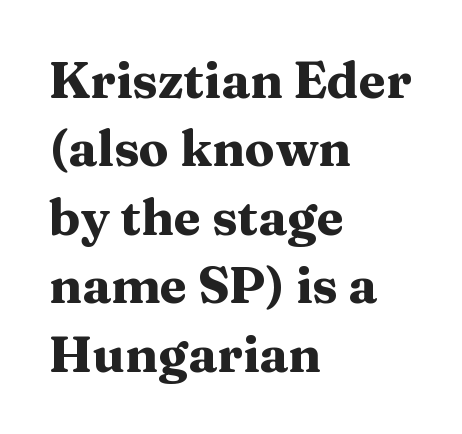
This sample is left-justified, so line endings fall wherever the words run out. The face used here is seriffed, in the tradition of book romans. Heft: maximum for text — a bold. Type without underlining.
